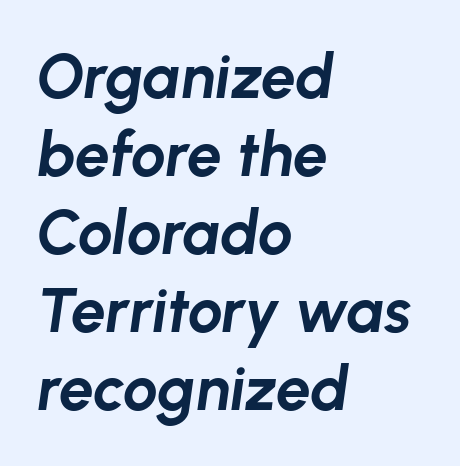
The image shows 62 px bold type, italic (leaning right); set left-aligned, normal line spacing (1.26x), normal letter spacing, not underlined; low stroke contrast and a medium x-height.
